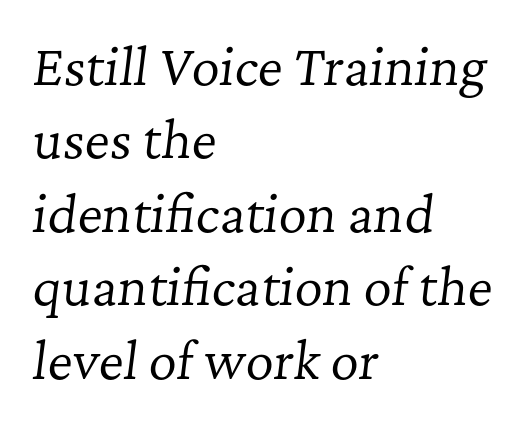
The image shows 49 px regular-weight serif type, italic (leaning right); set left-aligned, normal line spacing (1.5x), normal letter spacing, not underlined; low stroke contrast and a medium x-height.
